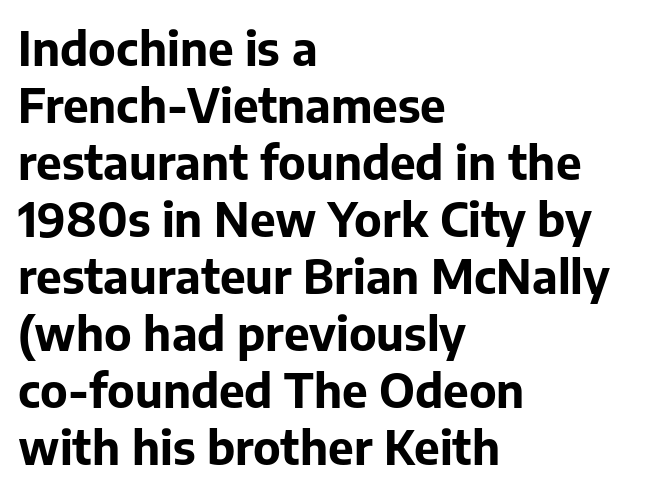
The image shows 46 px bold sans-serif type, upright; set left-aligned, line spacing 1.24x, normal letter spacing, not underlined; low stroke contrast and a medium x-height.
